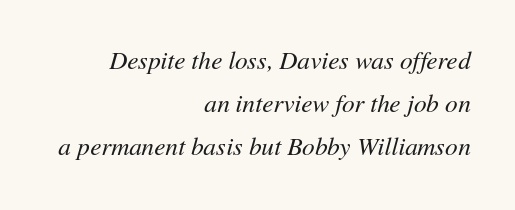
Q: Is the text bold? A: No.
Q: Is the text italic (slanted)? A: Yes, it leans right by about 11 degrees.
Q: Is the text underlined? A: No.
Q: How is the paragraph aligned? A: Right-aligned.
Q: Is the spacing between letters normal or unusually wide? A: Normal.
